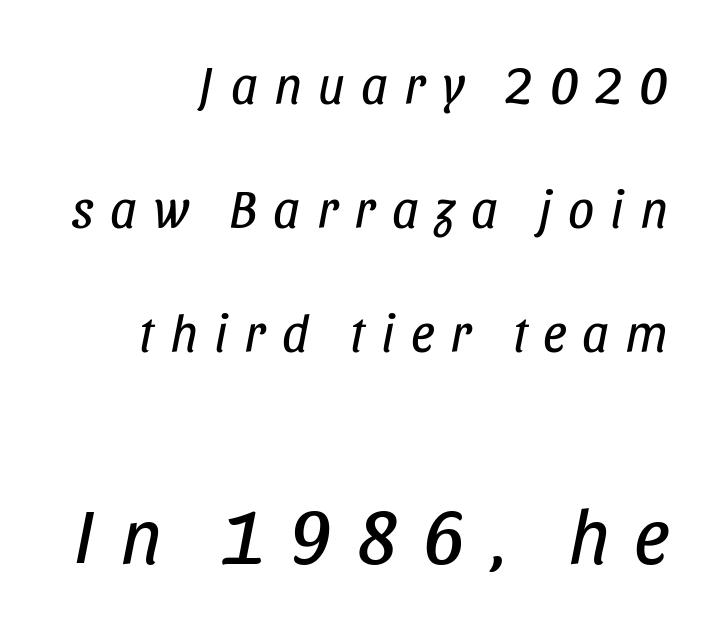
{"italic": "yes", "lean": "right", "slant_degrees": 11, "bold": "no", "weight": "regular", "width": "condensed", "stroke_contrast": "low", "x_height": "large", "monospaced": "no", "underline": "no", "align": "right", "line_spacing": "loose", "line_spacing_ratio": 2.38, "letter_spacing": "wide", "letter_spacing_em": 0.31, "larger_block": "second", "size_ratio": 1.5, "glyph_px": 78}
